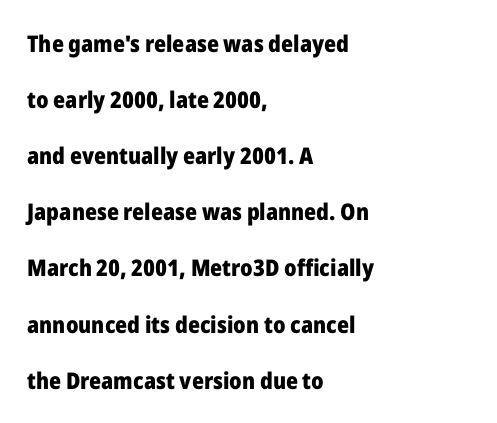
The letters sit at their default tracking, neither squeezed nor spread. Quick note: not italic, upright. Notice how the passage keeps a crisp vertical edge on the left only. The passage shown stacks its lines with a broad gap. The space directly below the letters is spotless.
